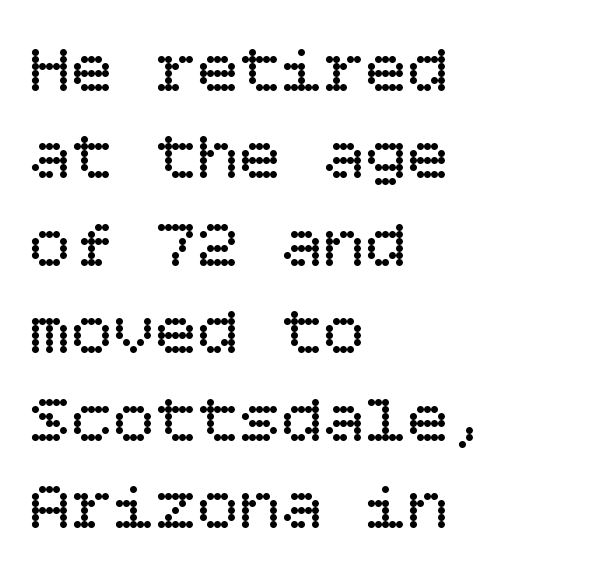
Q: Is the text bold? A: No.
Q: Is the text italic (slanted)? A: No, it is upright.
Q: Is the text underlined? A: No.
Q: How is the paragraph aligned? A: Left-aligned.
Q: Is the spacing between letters normal or unusually wide? A: Normal.
Q: Is the spacing between lines tight, normal or loose? A: Normal.
Q: Width (condensed, normal, or wide)? A: Normal.
Q: Stroke contrast? A: Low.
Q: x-height? A: Large.
